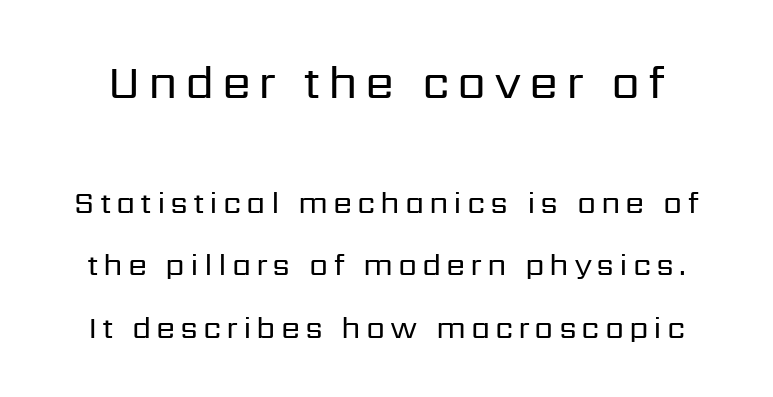
The image shows 47 px regular-weight sans-serif type, upright; set loose line spacing (2.01x), not underlined; the first (top) block is 1.52x larger; low stroke contrast and a medium x-height.
